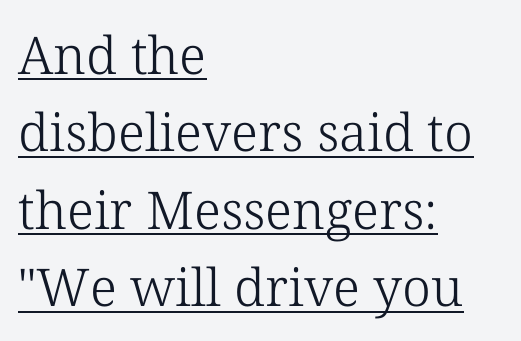
The image shows 52 px light serif type, upright; set left-aligned, normal line spacing (1.49x), normal letter spacing, underlined; low stroke contrast and a medium x-height.
